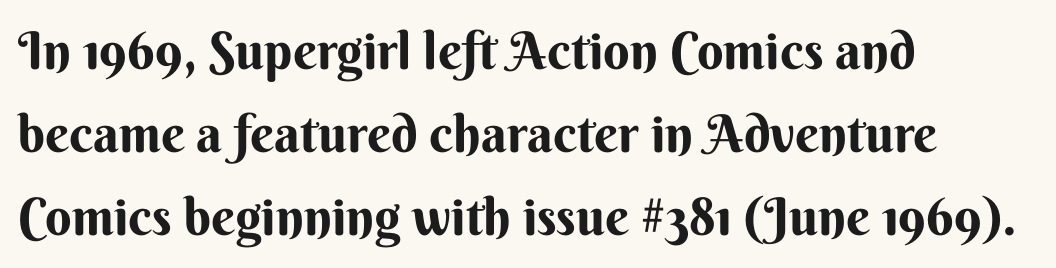
{"serif": "no", "italic": "no", "bold": "yes", "weight": "bold", "width": "normal", "stroke_contrast": "medium", "x_height": "small", "monospaced": "no", "underline": "no", "align": "left", "line_spacing": "normal", "line_spacing_ratio": 1.6, "letter_spacing": "normal", "letter_spacing_em": 0.0, "glyph_px": 52}
